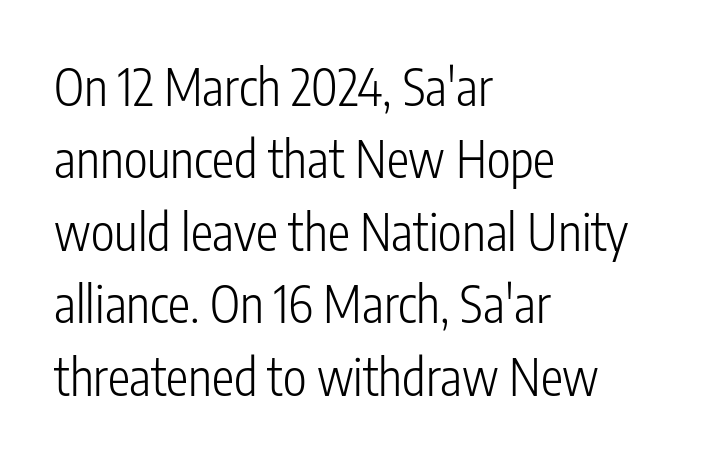
Q: Is the text bold? A: No.
Q: Is the text italic (slanted)? A: No, it is upright.
Q: Is the typeface a serif or a sans-serif typeface? A: Sans-serif.
Q: Is the text underlined? A: No.
Q: How is the paragraph aligned? A: Left-aligned.
Q: Is the spacing between letters normal or unusually wide? A: Normal.
Q: Is the spacing between lines tight, normal or loose? A: Normal.
Q: Width (condensed, normal, or wide)? A: Condensed.
Q: Stroke contrast? A: Low.
Q: x-height? A: Medium.
Q: Monospaced? A: No.
